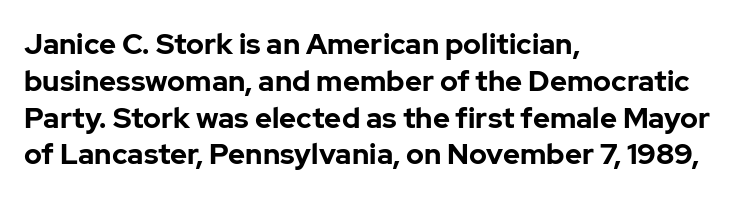
The image shows 29 px bold sans-serif type, upright; set left-aligned, normal line spacing (1.27x), normal letter spacing, not underlined; low stroke contrast and a medium x-height.
